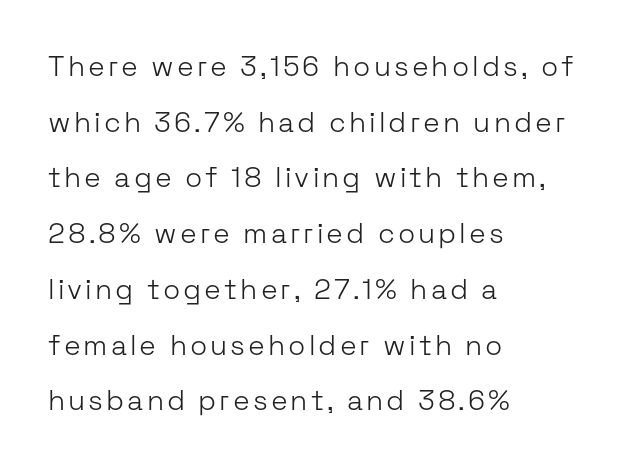
Looks like regular typesetting: each glyph gets only the width it needs. The strip under each line holds only bare page. The line-height multiplier appears high, well above default. Regarding serifs, this sample does without them. Layout note: lines flush left.
